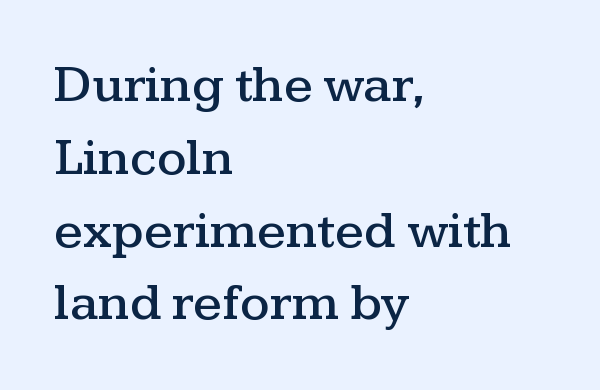
Q: Is the text italic (slanted)? A: No, it is upright.
Q: Is the typeface a serif or a sans-serif typeface? A: Serif.
Q: Is the text underlined? A: No.
Q: How is the paragraph aligned? A: Left-aligned.
Q: Is the spacing between letters normal or unusually wide? A: Normal.
Q: Is the spacing between lines tight, normal or loose? A: Normal.
Q: Width (condensed, normal, or wide)? A: Wide.
Q: Stroke contrast? A: Medium.
Q: x-height? A: Medium.
Q: Monospaced? A: No.
